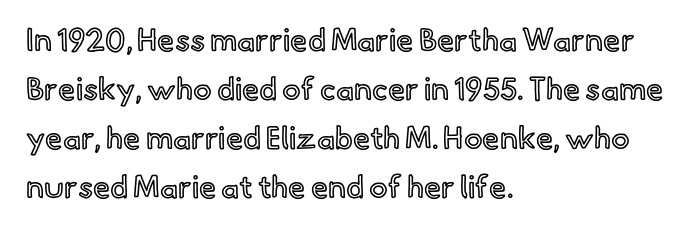
The type is set solid horizontally, with unmodified tracking. You could not count columns in this text — the font is proportionally spaced. Quick note: underline off. The passage shown stacks its lines at a standard gap.
